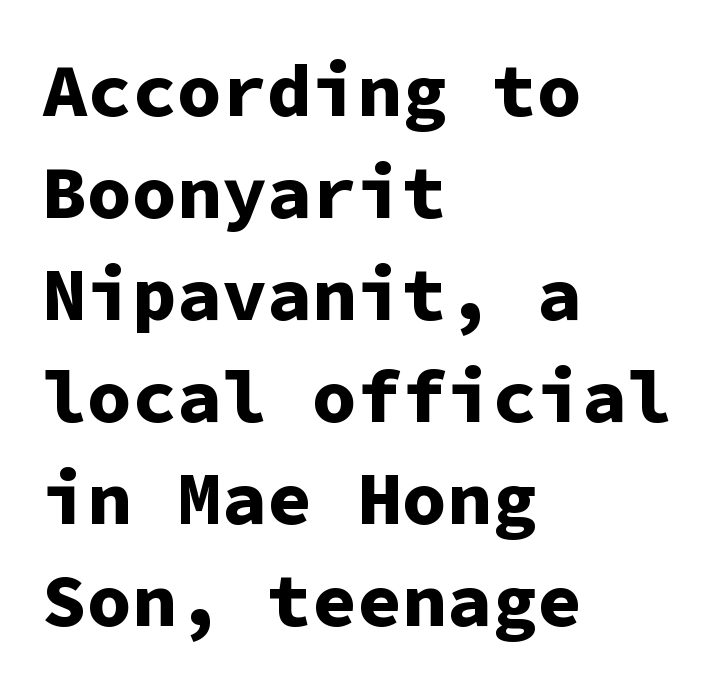
The image shows 75 px bold sans-serif type, upright, monospaced; set left-aligned, normal line spacing (1.36x), normal letter spacing, not underlined; low stroke contrast and a medium x-height.
